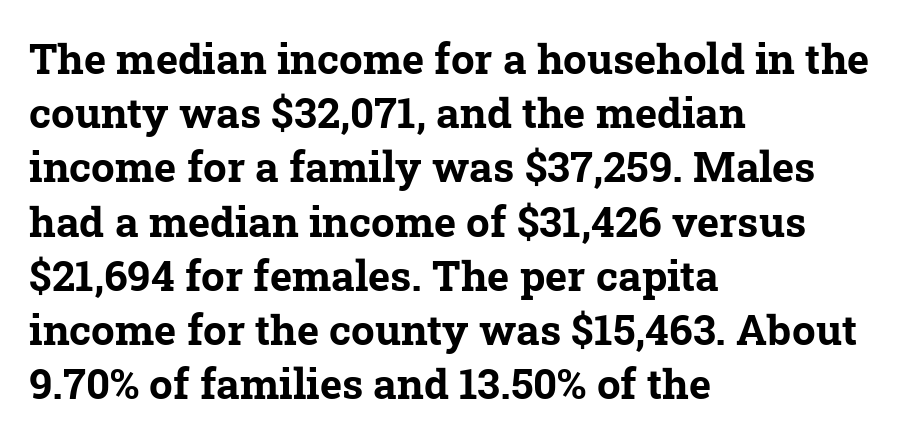
{"serif": "yes", "bold": "yes", "weight": "bold", "width": "normal", "stroke_contrast": "low", "x_height": "medium", "monospaced": "no", "underline": "no", "align": "left", "line_spacing": "normal", "line_spacing_ratio": 1.29, "letter_spacing": "normal", "letter_spacing_em": 0.0, "glyph_px": 42}
